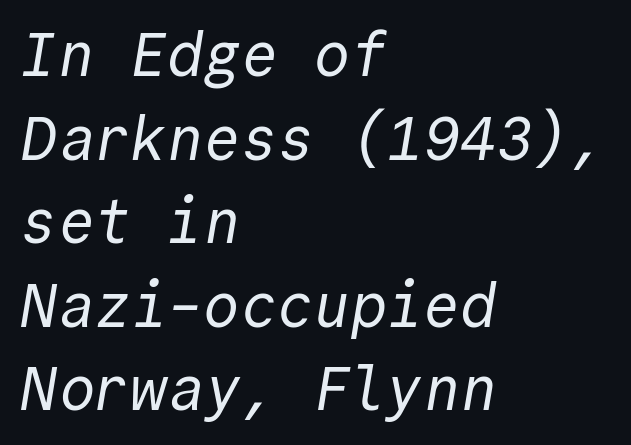
Layout note: lines flush left. How would I describe the line gaps? Plain and ordinary. Caption: face not bold, strokes unweighted. The face used here is rendered with its standard letterfit.
